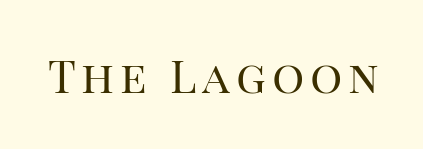
{"serif": "yes", "italic": "no", "bold": "no", "weight": "regular", "width": "normal", "stroke_contrast": "high", "x_height": "large", "monospaced": "no", "underline": "no", "glyph_px": 45}
